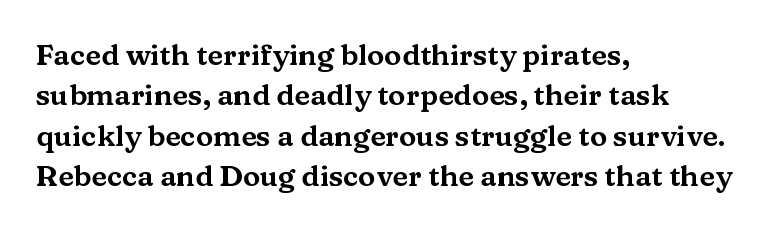
Each line starts at the same left margin while the right side varies. This sample uses a serif face. No word sits above an underline. This sample keeps an unexceptional amount of space between lines.
